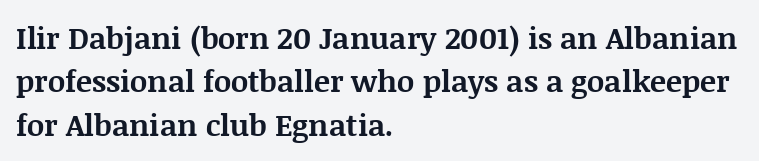
Just letters on the line, the space beneath them empty. The leading is moderate, giving the passage an even texture. These lines are rendered in a variable-pitch font. This is roman type, the default non-slanted kind. This rendering leaves character spacing at its baseline value.
